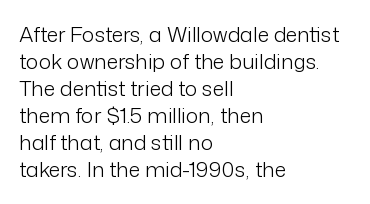
The image shows 21 px text type, upright; set left-aligned, normal line spacing (1.29x), normal letter spacing, not underlined.
